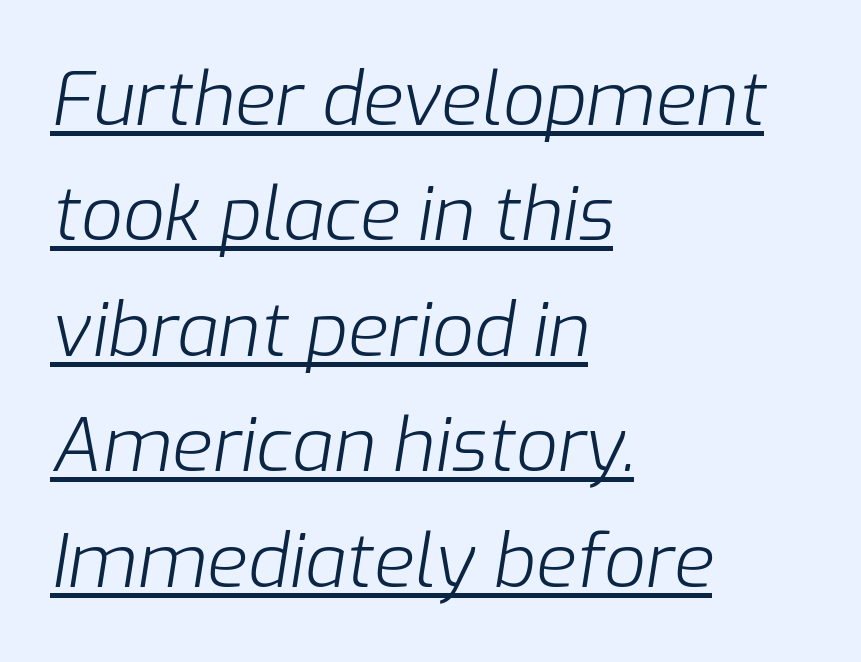
{"italic": "yes", "lean": "right", "slant_degrees": 9, "bold": "no", "weight": "light", "width": "normal", "stroke_contrast": "low", "x_height": "medium", "monospaced": "no", "underline": "yes", "align": "left", "line_spacing": "normal", "line_spacing_ratio": 1.56, "letter_spacing": "normal", "letter_spacing_em": 0.0, "glyph_px": 74}
